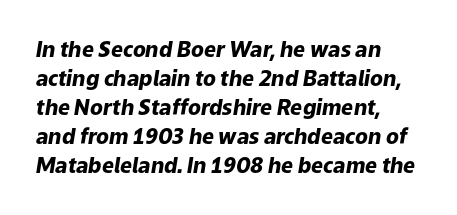
{"italic": "yes", "lean": "right", "slant_degrees": 9, "bold": "yes", "underline": "no", "align": "left", "line_spacing": "normal", "line_spacing_ratio": 1.38, "letter_spacing": "normal", "letter_spacing_em": 0.0, "glyph_px": 21}
